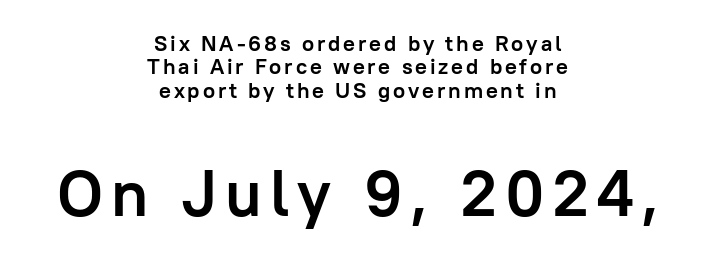
Is the block centered? Yes — each line is placed symmetrically about the middle. Notice how descenders almost collide with the ascenders below — that's tight leading. Bare-footed words on every line. Note: no serifs on the glyphs. These lines carry a lot of weight — the face is fully bold. The specimen reads as upright at a glance.
